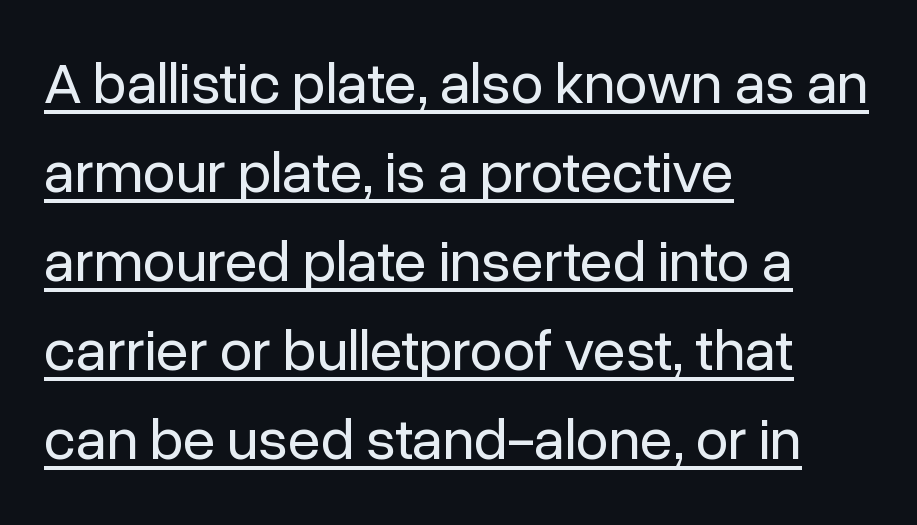
{"serif": "no", "italic": "no", "bold": "no", "weight": "regular", "width": "normal", "stroke_contrast": "low", "x_height": "medium", "monospaced": "no", "underline": "yes", "align": "left", "line_spacing": "normal", "line_spacing_ratio": 1.51, "letter_spacing": "normal", "letter_spacing_em": 0.0, "glyph_px": 59}
